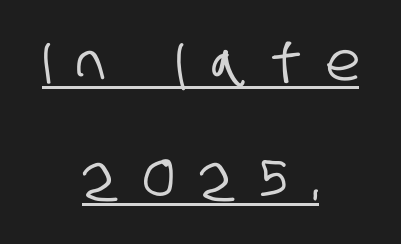
I'd call this a sans setting — the letters go barefoot. Neither beginnings nor endings align; midpoints do. The line texture is sparse and dotted thanks to wide tracking. Every word sits above its own underline.
